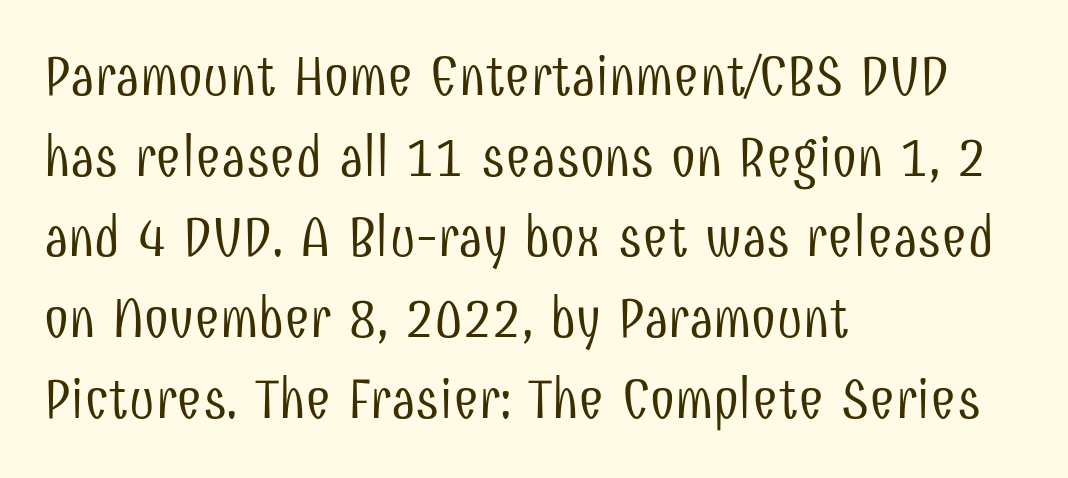
The image shows 56 px light, condensed sans-serif type, upright; set left-aligned, normal line spacing (1.44x), normal letter spacing, not underlined; low stroke contrast and a medium x-height.
